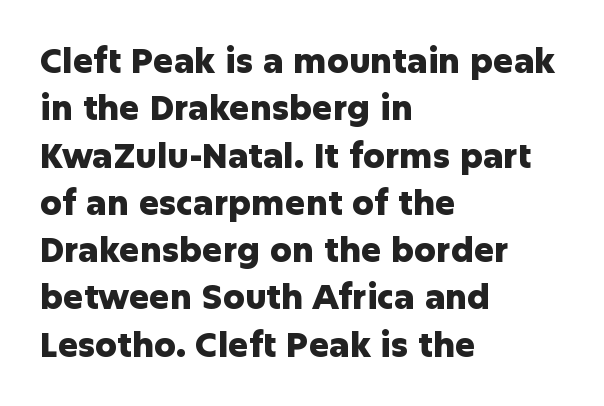
{"serif": "no", "italic": "no", "bold": "yes", "weight": "heavy", "width": "normal", "stroke_contrast": "low", "x_height": "medium", "monospaced": "no", "underline": "no", "align": "left", "line_spacing": "normal", "line_spacing_ratio": 1.39, "letter_spacing": "normal", "letter_spacing_em": 0.0, "glyph_px": 34}
